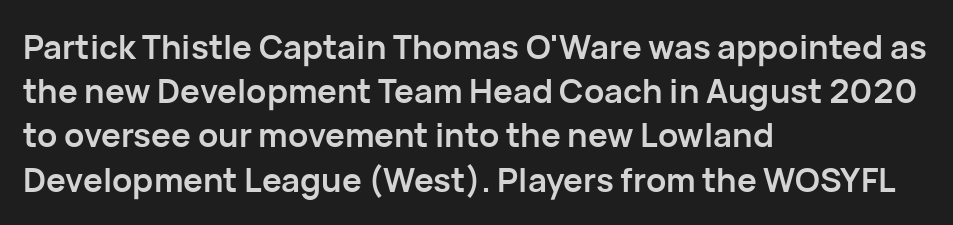
{"serif": "no", "italic": "no", "bold": "yes", "weight": "semibold", "width": "normal", "stroke_contrast": "low", "x_height": "medium", "monospaced": "no", "underline": "no", "align": "left", "line_spacing": "normal", "line_spacing_ratio": 1.34, "letter_spacing": "normal", "letter_spacing_em": 0.0, "glyph_px": 33}
